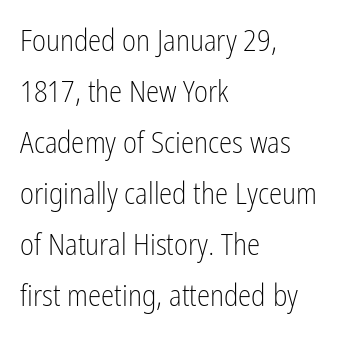
These lines are rendered in a variable-pitch font. Counters stay open thanks to moderate or lighter strokes. Tall strokes in this sample are plumb rather than angled. The space directly below the letters is spotless. Does the type have serifs? No, each stem ends abruptly.
